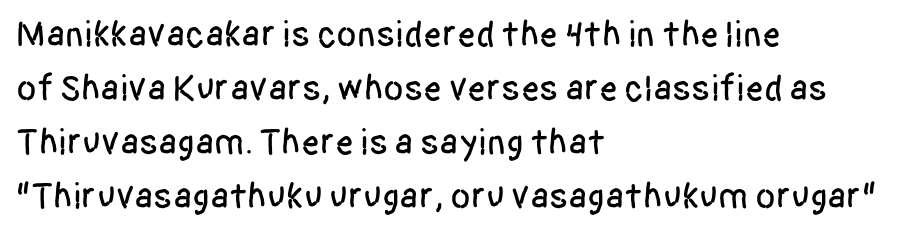
{"serif": "no", "italic": "no", "width": "condensed", "stroke_contrast": "low", "x_height": "large", "monospaced": "no", "underline": "no", "align": "left", "line_spacing": "normal", "line_spacing_ratio": 1.46, "letter_spacing": "normal", "letter_spacing_em": 0.0, "glyph_px": 37}
